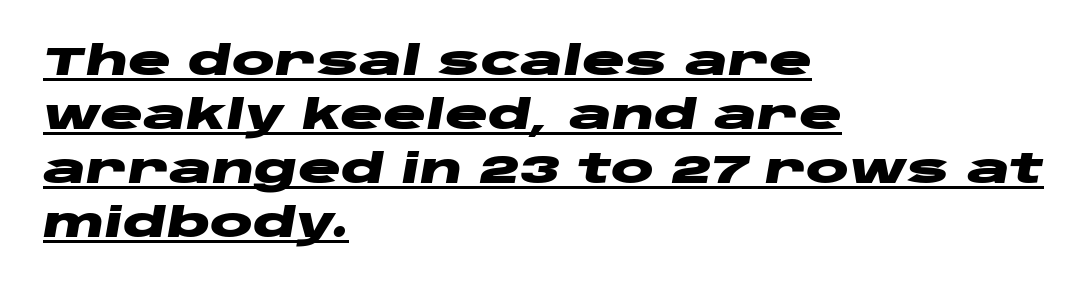
Q: Is the text bold? A: Yes.
Q: Is the text italic (slanted)? A: Yes, it leans right by about 10 degrees.
Q: Is the text underlined? A: Yes.
Q: How is the paragraph aligned? A: Left-aligned.
Q: Is the spacing between letters normal or unusually wide? A: Normal.
Q: Is the spacing between lines tight, normal or loose? A: Normal.
Q: Width (condensed, normal, or wide)? A: Wide.
Q: Stroke contrast? A: Low.
Q: x-height? A: Large.
Q: Monospaced? A: No.
